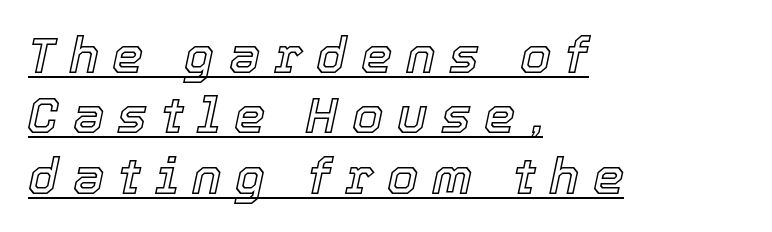
The image shows 50 px text type, italic (leaning right); set left-aligned, line spacing 1.21x, unusually wide letter spacing (+0.27 em), underlined; a medium x-height.
